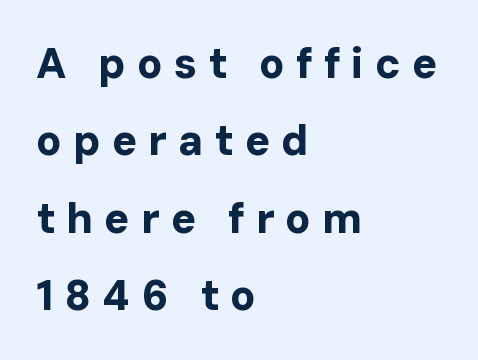
The image shows 42 px bold sans-serif type, upright; set left-aligned, line spacing 1.84x, unusually wide letter spacing (+0.26 em), not underlined; low stroke contrast and a medium x-height.
